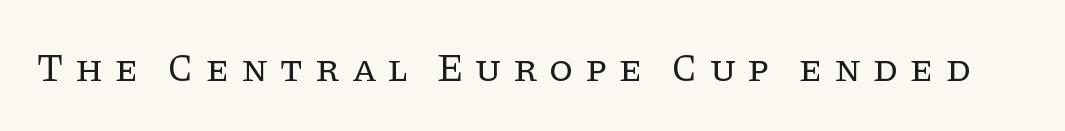
{"serif": "yes", "italic": "no", "bold": "no", "weight": "regular", "width": "normal", "stroke_contrast": "low", "x_height": "large", "monospaced": "no", "underline": "no", "letter_spacing": "wide", "letter_spacing_em": 0.3, "glyph_px": 39}
